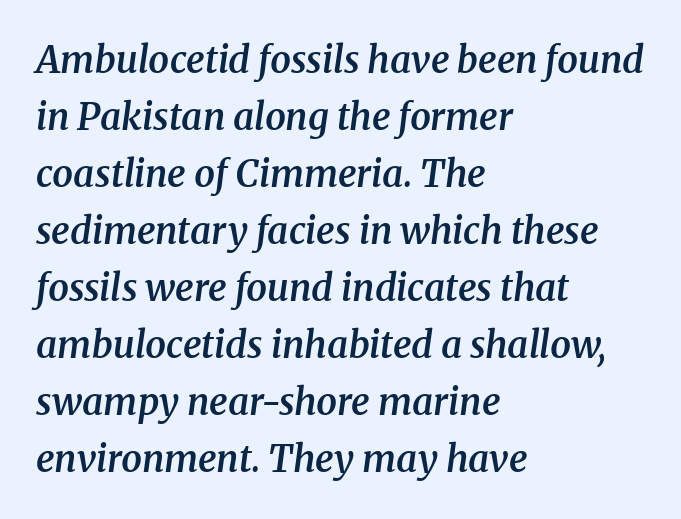
{"serif": "yes", "italic": "yes", "lean": "right", "slant_degrees": 8, "bold": "semi", "weight": "semibold", "width": "normal", "stroke_contrast": "medium", "x_height": "medium", "monospaced": "no", "underline": "no", "align": "left", "line_spacing": "normal", "line_spacing_ratio": 1.54, "letter_spacing": "normal", "letter_spacing_em": 0.0, "glyph_px": 37}
